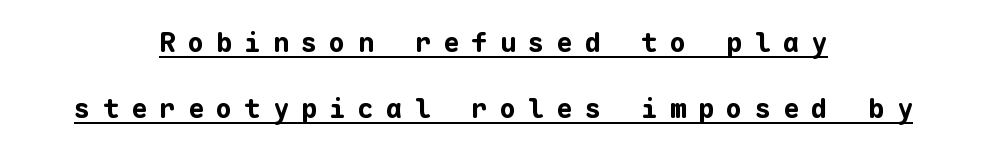
The image shows 27 px bold type, upright; set centered, loose line spacing (2.46x), unusually wide letter spacing (+0.45 em), underlined.
